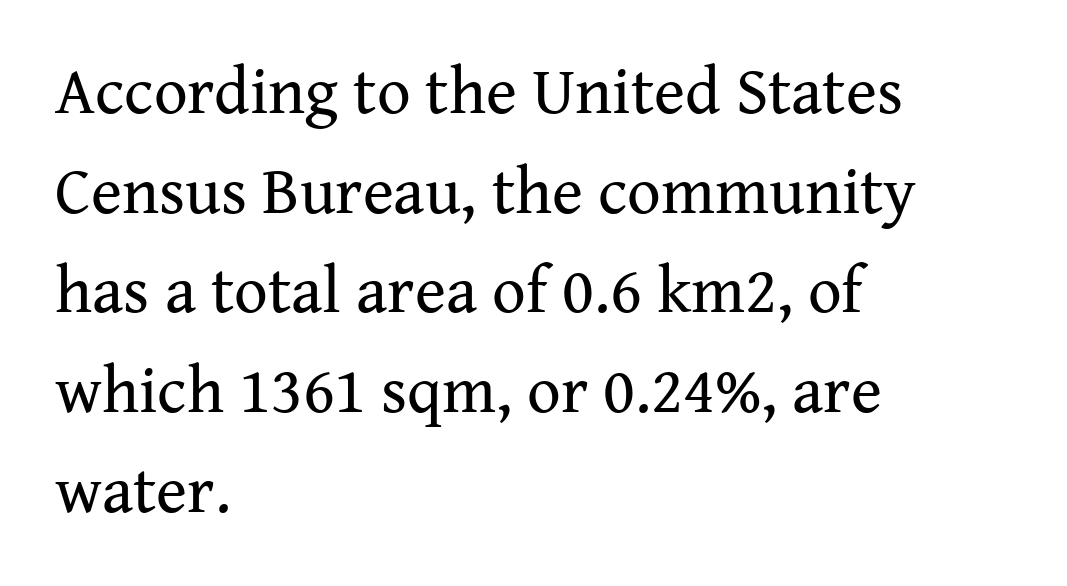
The image shows 66 px regular-weight serif type, upright; set left-aligned, normal line spacing (1.51x), normal letter spacing, not underlined; medium stroke contrast and a medium x-height.
